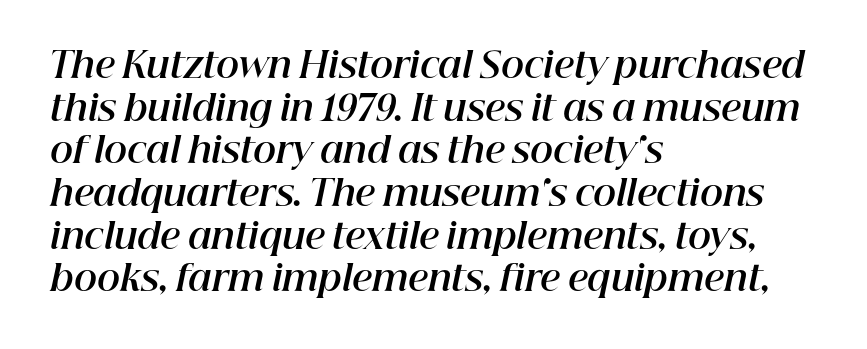
Q: Is the text bold? A: Yes.
Q: Is the text italic (slanted)? A: Yes, it leans right by about 12 degrees.
Q: Is the text underlined? A: No.
Q: How is the paragraph aligned? A: Left-aligned.
Q: Is the spacing between letters normal or unusually wide? A: Normal.
Q: Width (condensed, normal, or wide)? A: Normal.
Q: Stroke contrast? A: High.
Q: x-height? A: Medium.
Q: Monospaced? A: No.
